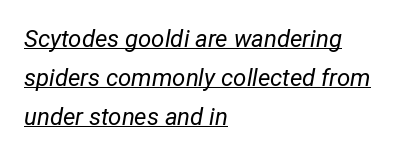
{"italic": "yes", "lean": "right", "slant_degrees": 12, "bold": "no", "underline": "yes", "align": "left", "line_spacing": "normal", "line_spacing_ratio": 1.63, "letter_spacing": "normal", "letter_spacing_em": 0.0, "glyph_px": 24}
